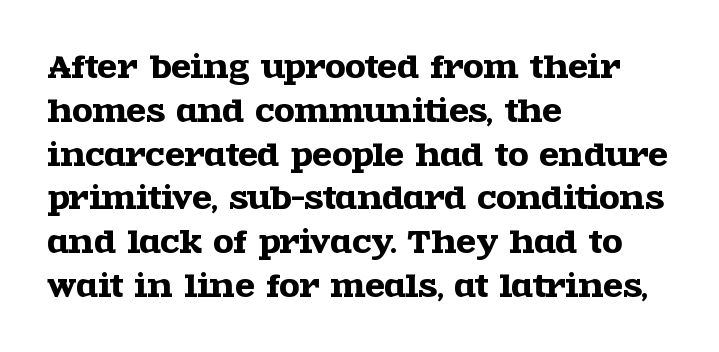
{"serif": "yes", "italic": "no", "width": "wide", "x_height": "large", "monospaced": "no", "underline": "no", "align": "left", "line_spacing": "normal", "line_spacing_ratio": 1.51, "letter_spacing": "normal", "letter_spacing_em": 0.0, "glyph_px": 29}
